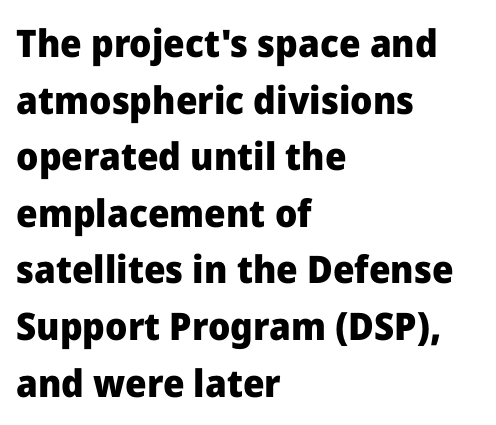
The image shows 38 px heavy sans-serif type, upright; set left-aligned, normal line spacing (1.49x), normal letter spacing, not underlined; low stroke contrast and a medium x-height.
